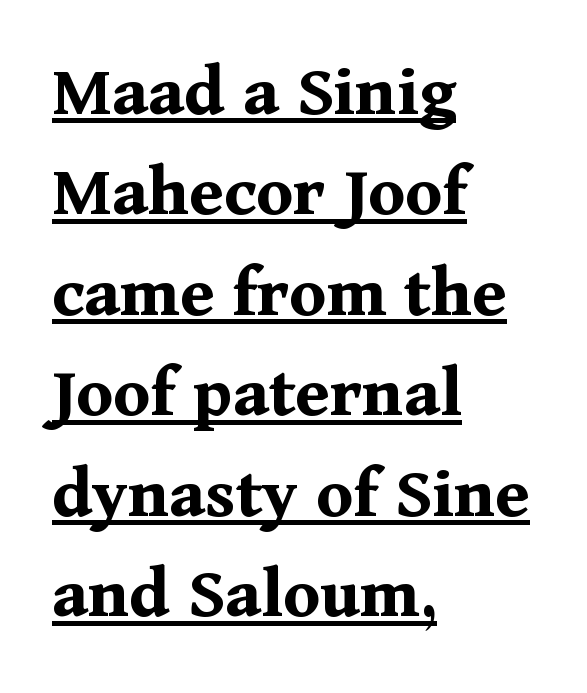
{"serif": "yes", "italic": "no", "bold": "yes", "weight": "bold", "width": "normal", "stroke_contrast": "medium", "x_height": "medium", "monospaced": "no", "underline": "yes", "align": "left", "line_spacing": "normal", "line_spacing_ratio": 1.34, "letter_spacing": "normal", "letter_spacing_em": 0.0, "glyph_px": 75}
